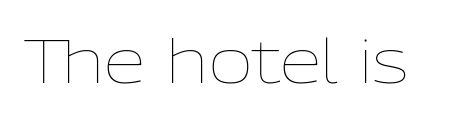
The image shows 60 px thin type, upright; set normal letter spacing, not underlined; low stroke contrast and a medium x-height.
